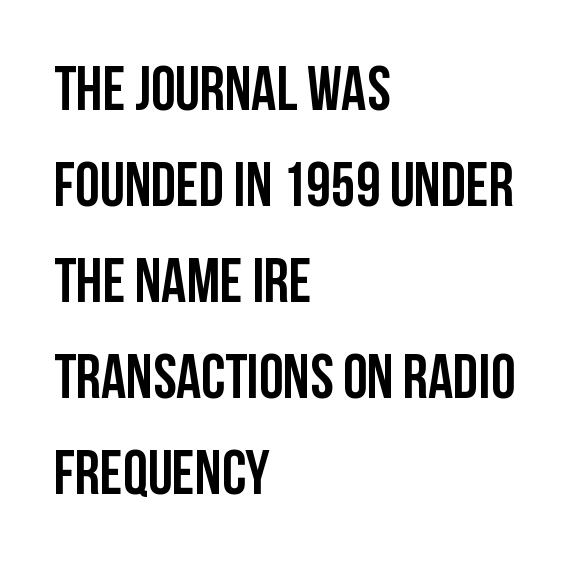
Q: Is the text italic (slanted)? A: No, it is upright.
Q: Is the typeface a serif or a sans-serif typeface? A: Sans-serif.
Q: Is the text underlined? A: No.
Q: How is the paragraph aligned? A: Left-aligned.
Q: Is the spacing between letters normal or unusually wide? A: Normal.
Q: Is the spacing between lines tight, normal or loose? A: Normal.
Q: Width (condensed, normal, or wide)? A: Condensed.
Q: Stroke contrast? A: Low.
Q: x-height? A: Large.
Q: Monospaced? A: No.
